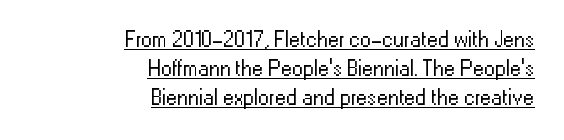
Line ends are locked; line starts wander. Underlining? Definitely there. The line texture is even and compact thanks to regular tracking. The letterforms sit at book weight or below. Is there any slant? The stems are plumb. Rows of type keep a routine distance in the vertical direction.
